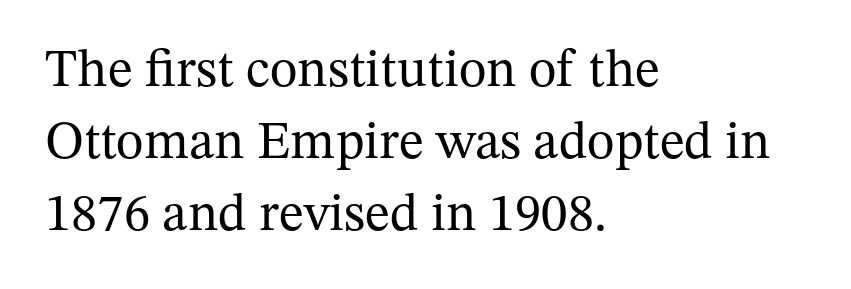
Q: Is the text bold? A: No.
Q: Is the text italic (slanted)? A: No, it is upright.
Q: Is the typeface a serif or a sans-serif typeface? A: Serif.
Q: Is the text underlined? A: No.
Q: How is the paragraph aligned? A: Left-aligned.
Q: Is the spacing between letters normal or unusually wide? A: Normal.
Q: Is the spacing between lines tight, normal or loose? A: Normal.
Q: Width (condensed, normal, or wide)? A: Normal.
Q: Stroke contrast? A: Medium.
Q: x-height? A: Medium.
Q: Monospaced? A: No.
